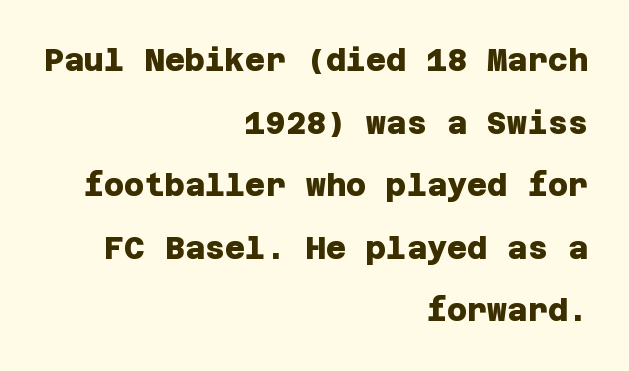
{"serif": "no", "bold": "yes", "weight": "heavy", "width": "normal", "stroke_contrast": "low", "x_height": "large", "underline": "no", "align": "right", "line_spacing": "loose", "line_spacing_ratio": 2.02, "letter_spacing": "normal", "letter_spacing_em": 0.0, "glyph_px": 31}
